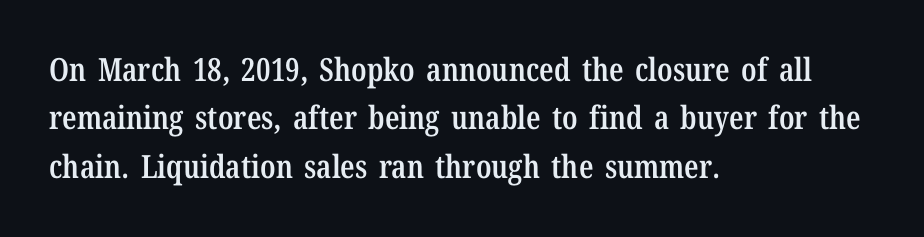
The image shows 32 px semibold, condensed serif type, upright; set left-aligned, normal line spacing (1.51x), normal letter spacing, not underlined; low stroke contrast and a medium x-height.
